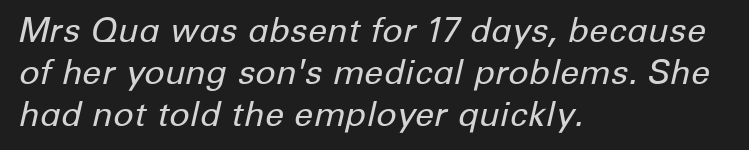
An italicized treatment has been applied to the whole sample. Words appear dense and cohesive because spacing is normal. Summary of weight: not heavy and not bold. This sample has the flowing, uneven cadence of proportional lettering. The lines in this sample share a left origin and differ only in where they stop. Lines of text with bare space underneath.
